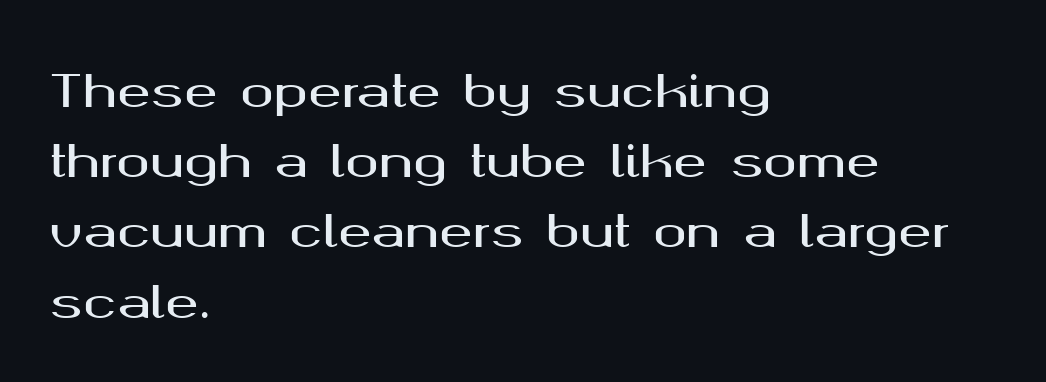
Q: Is the text italic (slanted)? A: No, it is upright.
Q: Is the typeface a serif or a sans-serif typeface? A: Sans-serif.
Q: Is the text underlined? A: No.
Q: How is the paragraph aligned? A: Left-aligned.
Q: Is the spacing between letters normal or unusually wide? A: Normal.
Q: Is the spacing between lines tight, normal or loose? A: Normal.
Q: Width (condensed, normal, or wide)? A: Wide.
Q: Stroke contrast? A: Medium.
Q: x-height? A: Medium.
Q: Monospaced? A: No.
